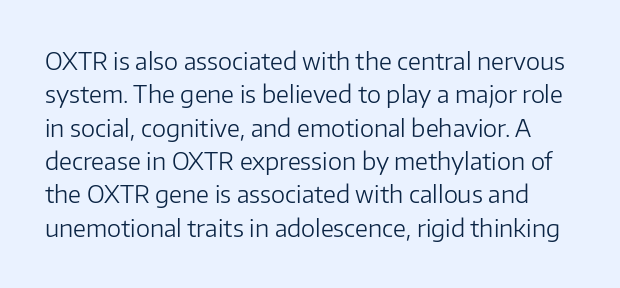
The image shows 24 px text type, upright; set normal line spacing (1.39x), normal letter spacing, not underlined.
